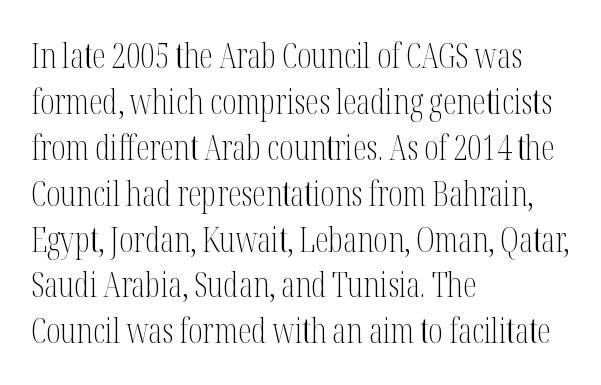
{"serif": "yes", "italic": "no", "bold": "no", "weight": "light", "width": "condensed", "stroke_contrast": "medium", "x_height": "medium", "monospaced": "no", "underline": "no", "align": "left", "line_spacing": "normal", "line_spacing_ratio": 1.35, "letter_spacing": "normal", "letter_spacing_em": 0.0, "glyph_px": 34}
